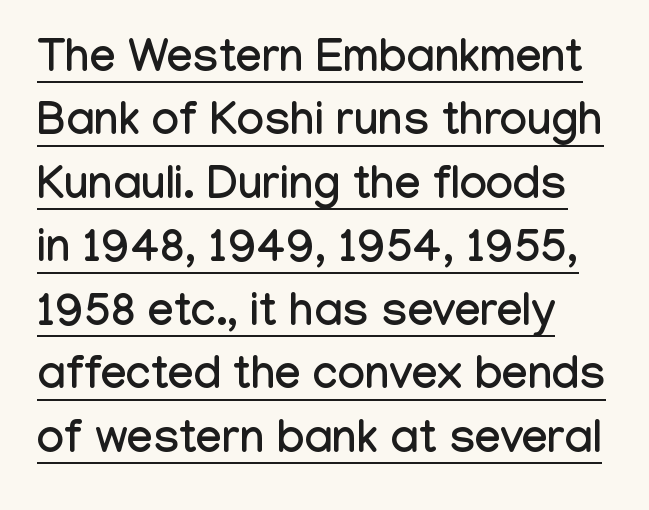
Reading down the column, the eye jumps a familiar distance to each next line. When letters stand straight like this, we call the style roman or upright. You can see a thin bar hugging the bottom of the glyphs. Note the varied advance widths — an 'i' is clearly narrower than an 'm'. Observe the ordinary spacing: letters are neighbours, not strangers. Classification — sans serif.
